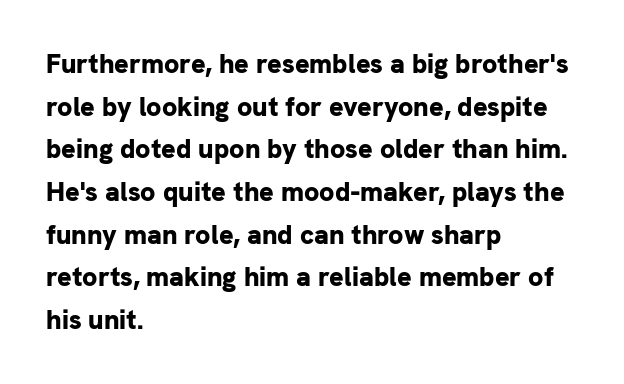
Q: Is the text bold? A: Yes.
Q: Is the text italic (slanted)? A: No, it is upright.
Q: Is the text underlined? A: No.
Q: How is the paragraph aligned? A: Left-aligned.
Q: Is the spacing between letters normal or unusually wide? A: Normal.
Q: Is the spacing between lines tight, normal or loose? A: Normal.
